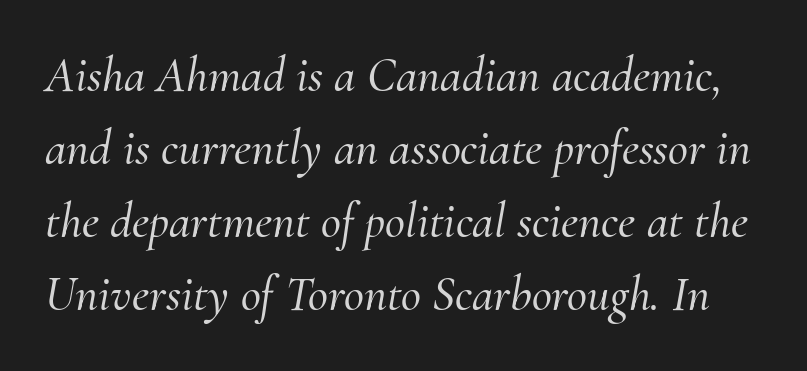
No word sits above an underline. You could not count columns in this text — the font is proportionally spaced. Interline gaps are of average width in this sample. The font's italic variant was chosen for this text.
